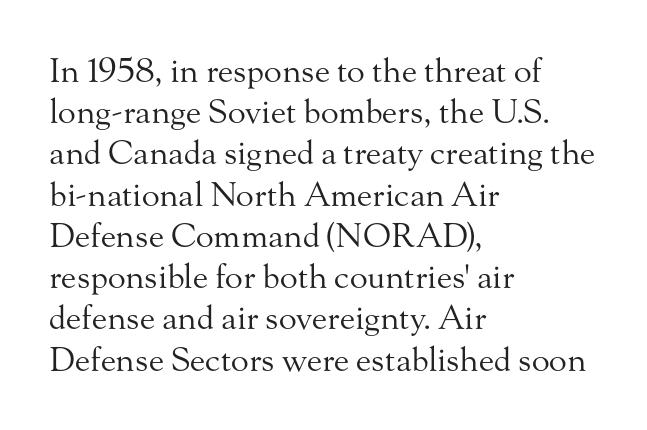
This is serif lettering, the kind often seen in printed books. If you drew a line through each stem, it would be perfectly vertical. Is the block centered? No — it sits flush against the left margin. The rows are spaced the way most documents space them.
